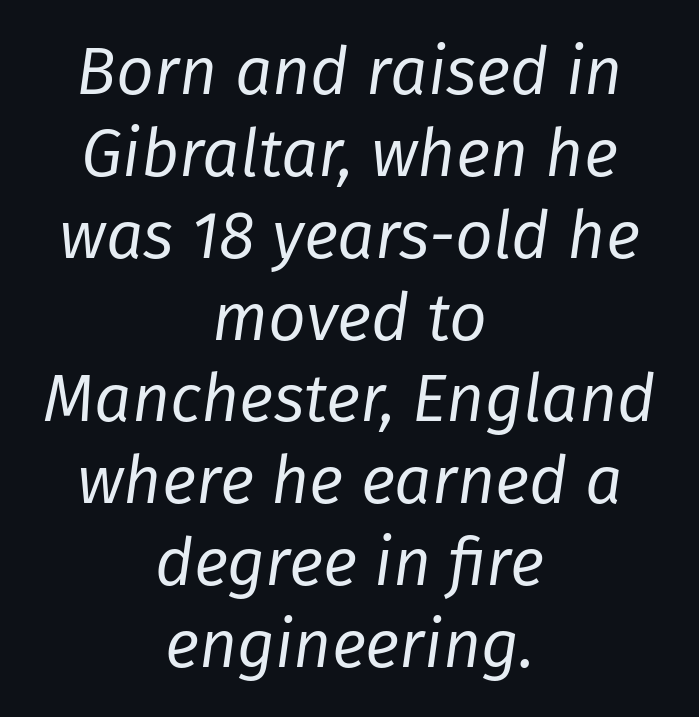
The image shows 66 px regular-weight type, italic (leaning right); set centered, line spacing 1.24x, normal letter spacing, not underlined; low stroke contrast and a medium x-height.
